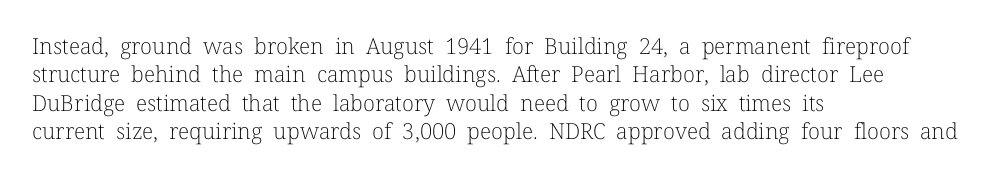
Q: Is the text bold? A: No.
Q: Is the text italic (slanted)? A: No, it is upright.
Q: Is the text underlined? A: No.
Q: How is the paragraph aligned? A: Left-aligned.
Q: Is the spacing between letters normal or unusually wide? A: Normal.
Q: Is the spacing between lines tight, normal or loose? A: Normal.
